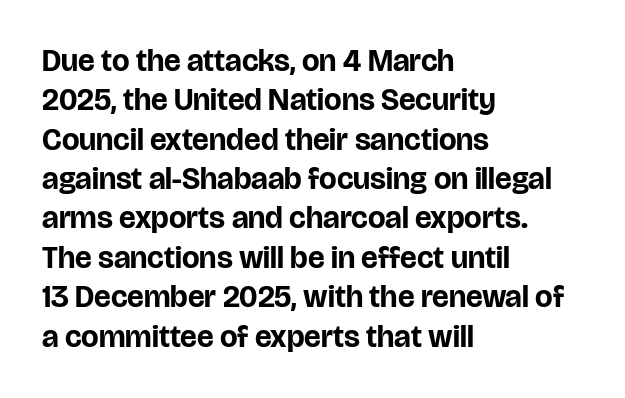
Q: Is the text bold? A: Yes.
Q: Is the text italic (slanted)? A: No, it is upright.
Q: Is the typeface a serif or a sans-serif typeface? A: Sans-serif.
Q: Is the text underlined? A: No.
Q: How is the paragraph aligned? A: Left-aligned.
Q: Is the spacing between letters normal or unusually wide? A: Normal.
Q: Is the spacing between lines tight, normal or loose? A: Normal.
Q: Width (condensed, normal, or wide)? A: Normal.
Q: Stroke contrast? A: Low.
Q: x-height? A: Large.
Q: Monospaced? A: No.
